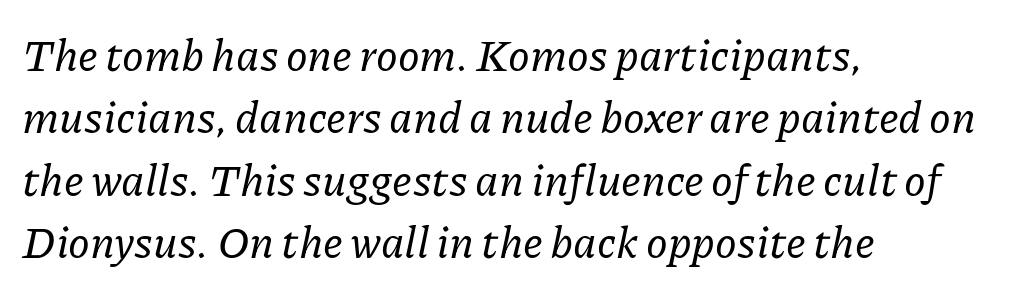
Q: Is the text italic (slanted)? A: Yes, it leans right by about 11 degrees.
Q: Is the typeface a serif or a sans-serif typeface? A: Serif.
Q: Is the text underlined? A: No.
Q: How is the paragraph aligned? A: Left-aligned.
Q: Is the spacing between letters normal or unusually wide? A: Normal.
Q: Is the spacing between lines tight, normal or loose? A: Normal.
Q: Width (condensed, normal, or wide)? A: Normal.
Q: Stroke contrast? A: Low.
Q: x-height? A: Medium.
Q: Monospaced? A: No.
